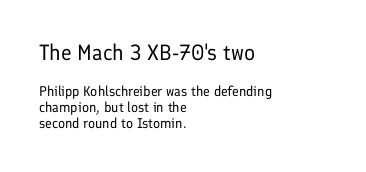
The image shows 22 px text type, upright; set left-aligned, tight line spacing (1.15x), normal letter spacing, not underlined; the first (top) block is 1.57x larger.
